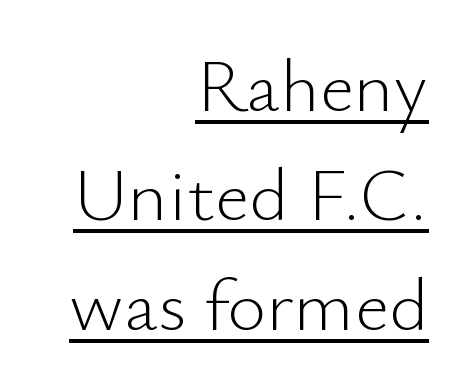
Honestly, the underline is the first thing you notice here. No italicization has been applied; the sample stays upright. Nothing heavy about these letters — not bold at all. Check where the strokes stop: nothing finishes them off — pure sans. The paragraph has a hard right edge and a soft left edge.
